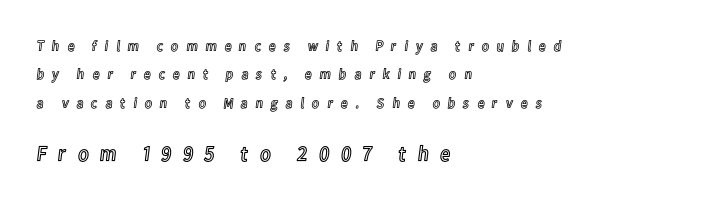
{"underline": "no", "align": "left", "line_spacing_ratio": 1.89, "letter_spacing": "wide", "letter_spacing_em": 0.49, "larger_block": "second", "size_ratio": 1.47, "glyph_px": 22}
